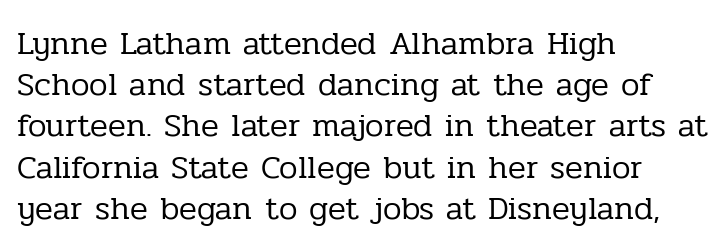
Each stroke keeps to a modest, everyday thickness or less. These lines are rendered in a variable-pitch font. One-word summary of the alignment: left. Upright lettering throughout.
